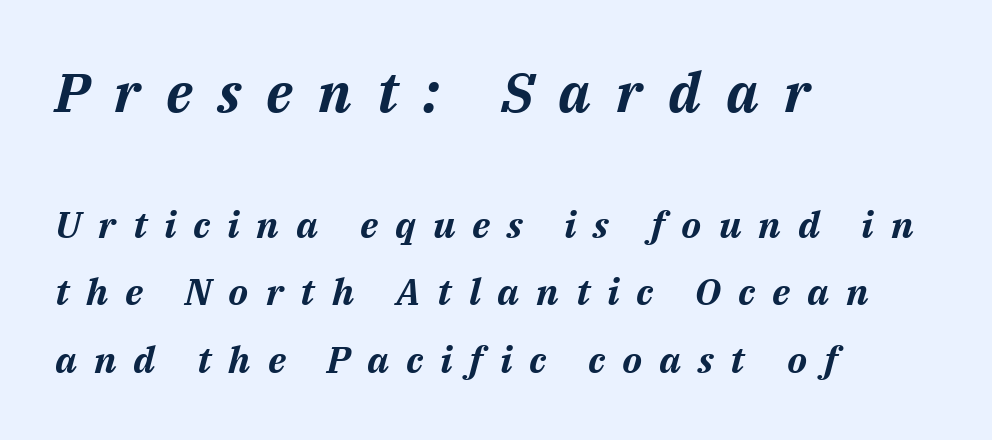
{"italic": "yes", "lean": "right", "slant_degrees": 14, "bold": "yes", "weight": "bold", "width": "normal", "stroke_contrast": "medium", "x_height": "medium", "monospaced": "no", "underline": "no", "align": "left", "line_spacing_ratio": 1.83, "letter_spacing": "wide", "letter_spacing_em": 0.46, "larger_block": "first", "size_ratio": 1.49, "glyph_px": 55}
